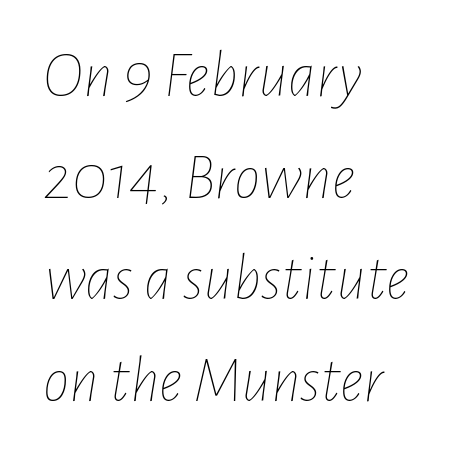
The image shows 66 px thin, condensed type, italic (leaning right); set left-aligned, normal line spacing (1.54x), normal letter spacing, not underlined; low stroke contrast and a medium x-height.
